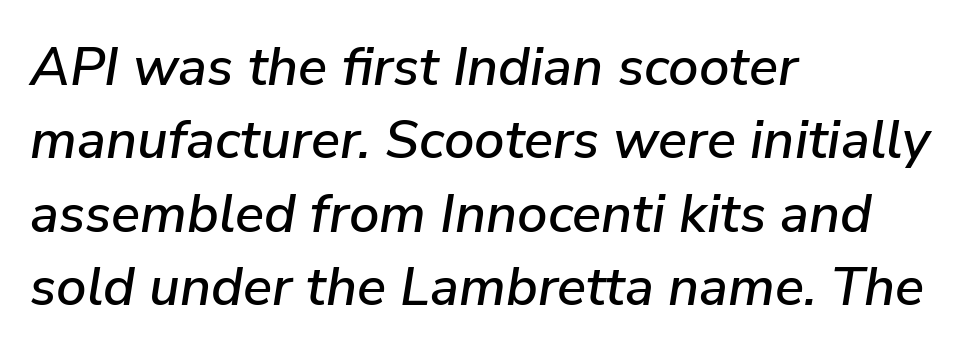
{"italic": "yes", "lean": "right", "slant_degrees": 9, "width": "normal", "stroke_contrast": "low", "x_height": "medium", "monospaced": "no", "underline": "no", "align": "left", "line_spacing": "normal", "line_spacing_ratio": 1.36, "letter_spacing": "normal", "letter_spacing_em": 0.0, "glyph_px": 54}
